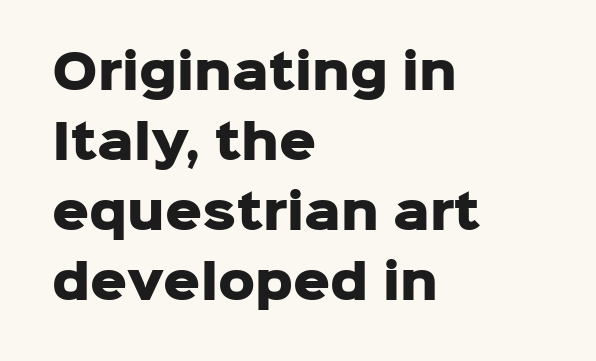
A bare baseline throughout the passage. This rendering employs a face without finishing strokes, i.e., a sans-serif. The line texture is even and compact thanks to regular tracking. You can tell it's not italic because the verticals are truly vertical. Is the block centered? No — it sits flush against the left margin.
